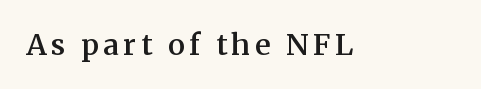
Serifs: yes, visible at the terminals of the letterforms. Words float on clear page, feet unadorned. Varying glyph widths throughout — classic text-font behaviour. Its strokes are somewhat broadened, the hallmark of semibold type. No italicization has been applied; the sample stays upright.
